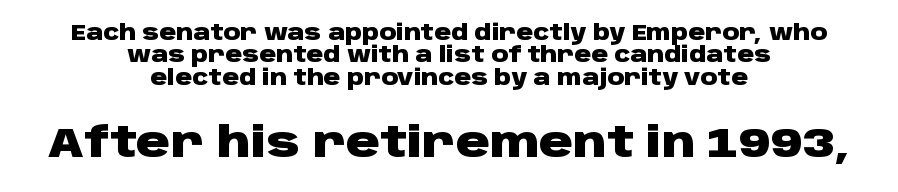
The image shows 42 px heavy, wide sans-serif type, upright; set centered, tight line spacing (1.06x), normal letter spacing, not underlined; the second (bottom) block is 2.0x larger; low stroke contrast and a large x-height.
